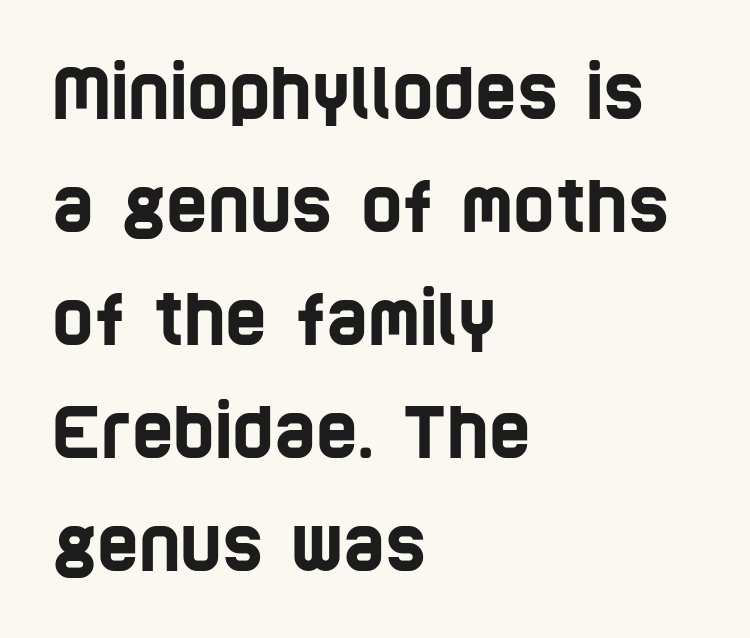
Tracking value appears to be zero — textbook default spacing. Words float on clear page, feet unadorned. Vertical spacing — default. The setting favours the left margin, as ordinary paragraphs usually do. The rendering uses natural spacing where letterforms have individual widths. Serifs: no, the terminals of the letterforms are clean.
